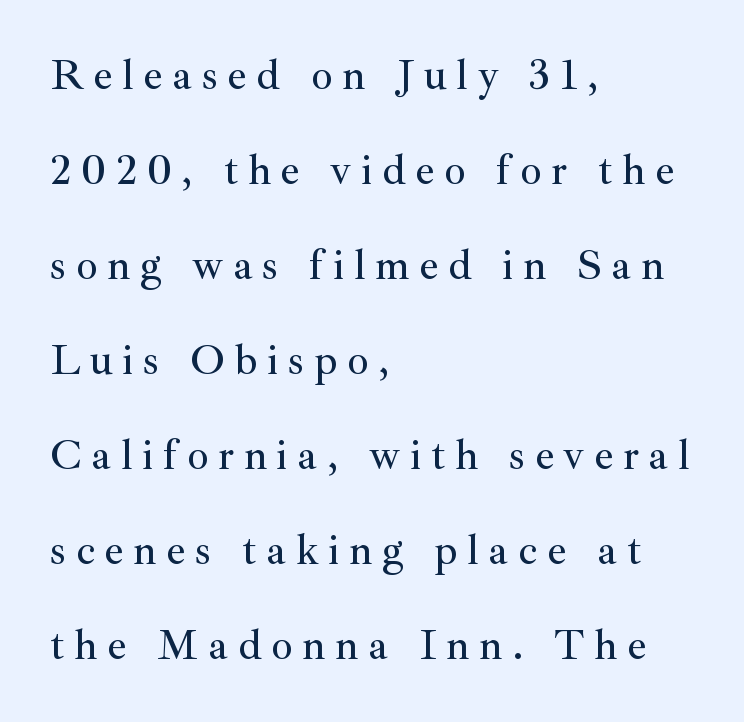
{"serif": "yes", "italic": "no", "width": "normal", "stroke_contrast": "medium", "x_height": "small", "monospaced": "no", "underline": "no", "align": "left", "line_spacing": "loose", "line_spacing_ratio": 2.21, "letter_spacing": "wide", "letter_spacing_em": 0.22, "glyph_px": 43}
